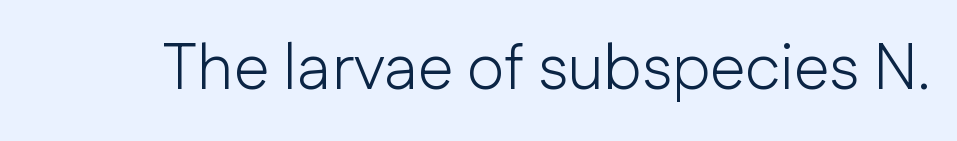
{"serif": "no", "italic": "no", "bold": "no", "weight": "light", "width": "normal", "stroke_contrast": "low", "x_height": "medium", "monospaced": "no", "underline": "no", "letter_spacing": "normal", "letter_spacing_em": 0.0, "glyph_px": 64}
